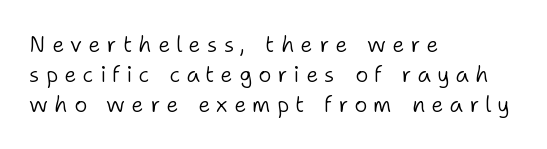
The axis of the letterforms is exactly vertical. Compared with a centered layout, this one pins lines to the left instead. Words appear elongated and porous because spacing is wide. Type without underlining.
